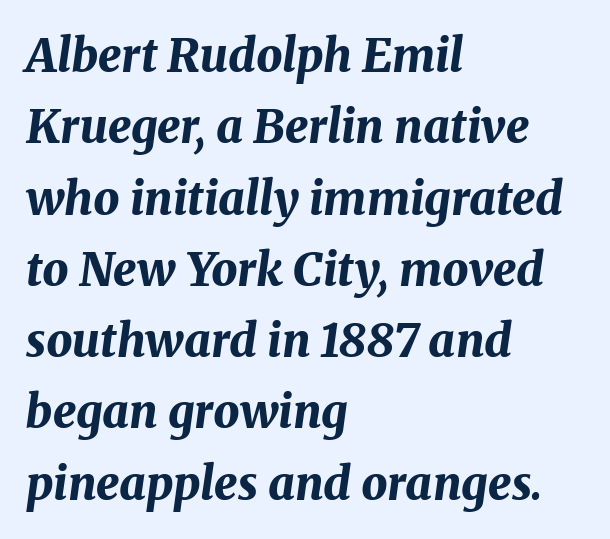
{"italic": "yes", "lean": "right", "slant_degrees": 8, "bold": "yes", "weight": "bold", "width": "normal", "stroke_contrast": "medium", "x_height": "medium", "monospaced": "no", "underline": "no", "align": "left", "line_spacing": "normal", "line_spacing_ratio": 1.55, "letter_spacing": "normal", "letter_spacing_em": 0.0, "glyph_px": 46}
